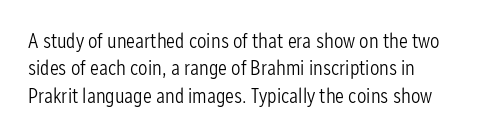
The font sits on the lighter half of the weight spectrum, regular included. Type without underlining. The horizontal fit of the characters is conventional and even. The type sits square on the baseline with zero lean. The lines sit at an ordinary, default distance from one another.
